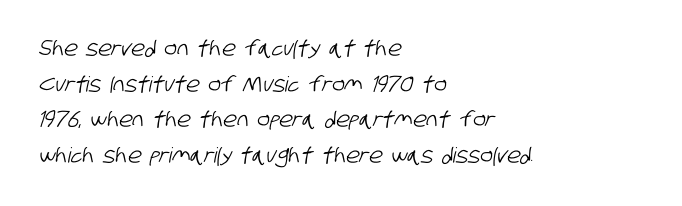
Regarding leading, the lines here are spaced in the standard way. Caption: multi-line text, flush left, ragged right. Does extra space separate the letters? No, they use regular spacing. Plain, unruled lines of type.
